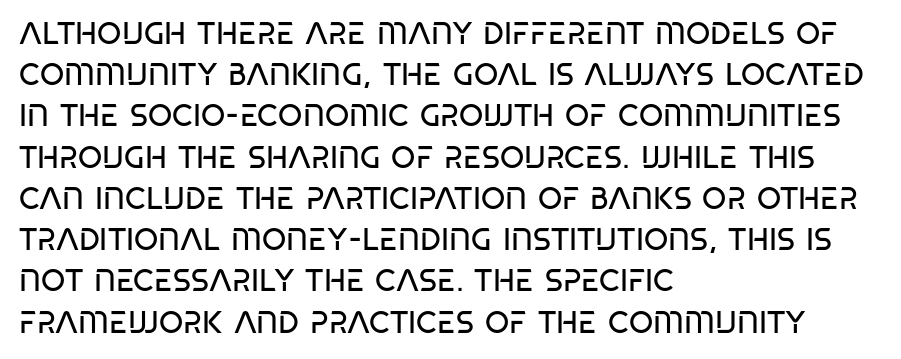
{"serif": "no", "bold": "no", "weight": "regular", "width": "condensed", "stroke_contrast": "low", "x_height": "large", "monospaced": "no", "underline": "no", "align": "left", "line_spacing": "normal", "line_spacing_ratio": 1.33, "letter_spacing": "normal", "letter_spacing_em": 0.0, "glyph_px": 31}
